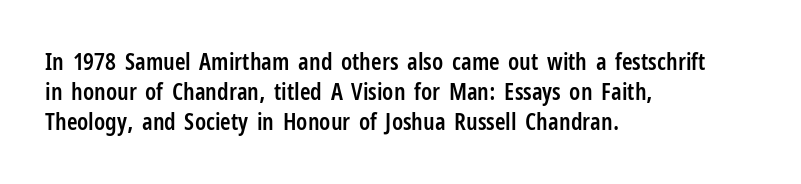
Q: Is the text bold? A: Semi-bold.
Q: Is the text italic (slanted)? A: No, it is upright.
Q: Is the text underlined? A: No.
Q: How is the paragraph aligned? A: Left-aligned.
Q: Is the spacing between letters normal or unusually wide? A: Normal.
Q: Is the spacing between lines tight, normal or loose? A: Normal.
